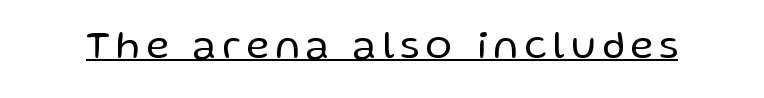
Notice how the stems are strictly vertical — no italics here. Quick note: underline on. Unbolded letterforms with no extra heft. The glyphs in this specimen are sans serif.
